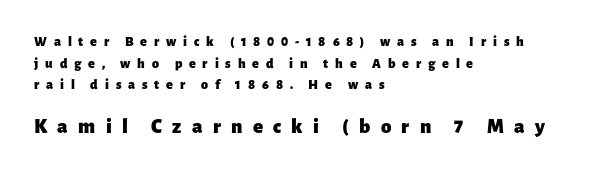
{"italic": "no", "bold": "yes", "underline": "no", "align": "left", "line_spacing": "normal", "line_spacing_ratio": 1.55, "letter_spacing": "wide", "letter_spacing_em": 0.49, "larger_block": "second", "size_ratio": 1.5, "glyph_px": 21}
